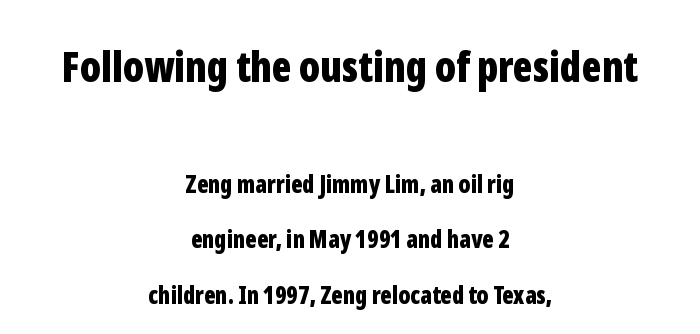
Q: Is the text bold? A: Yes.
Q: Is the text italic (slanted)? A: No, it is upright.
Q: Is the typeface a serif or a sans-serif typeface? A: Sans-serif.
Q: Is the text underlined? A: No.
Q: How is the paragraph aligned? A: Centered.
Q: Is the spacing between letters normal or unusually wide? A: Normal.
Q: Is the spacing between lines tight, normal or loose? A: Loose.
Q: Which block of text is set in a larger size, the first (top) or the second (bottom)? A: The first (top) one.
Q: Width (condensed, normal, or wide)? A: Condensed.
Q: Stroke contrast? A: Low.
Q: x-height? A: Medium.
Q: Monospaced? A: No.
